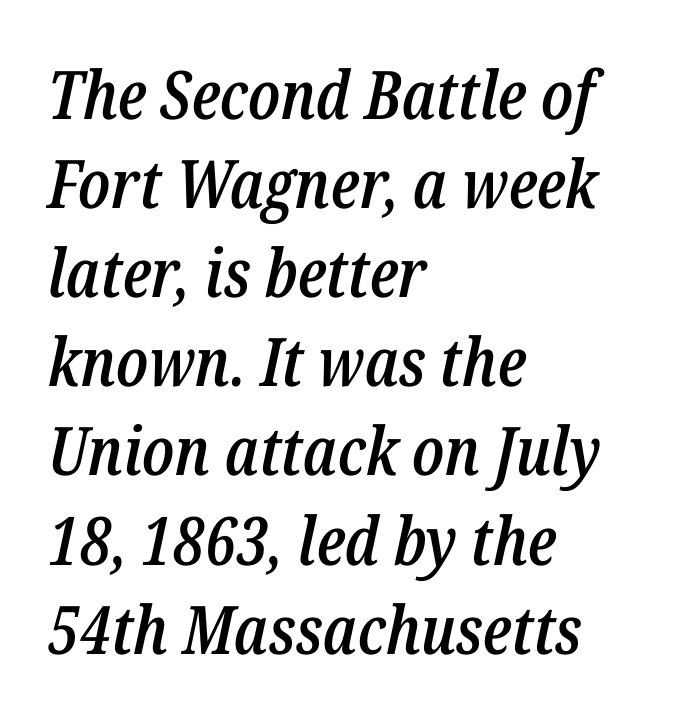
Rule under the text: the space is simply empty. Left-aligned paragraph, ragged on the right. Compared with an ordinary text face, these strokes are moderately heavier — a semibold. No extra tracking has been applied to these lines. Evenly set lines give the paragraph a standard silhouette.
